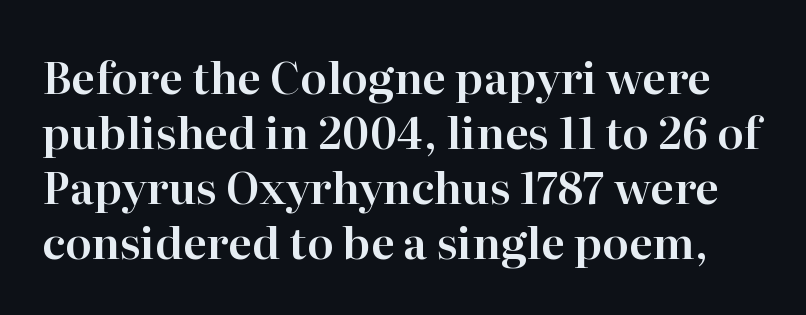
Q: Is the text italic (slanted)? A: No, it is upright.
Q: Is the typeface a serif or a sans-serif typeface? A: Serif.
Q: Is the text underlined? A: No.
Q: Is the spacing between letters normal or unusually wide? A: Normal.
Q: Is the spacing between lines tight, normal or loose? A: Normal.
Q: Width (condensed, normal, or wide)? A: Normal.
Q: Stroke contrast? A: High.
Q: x-height? A: Medium.
Q: Monospaced? A: No.
